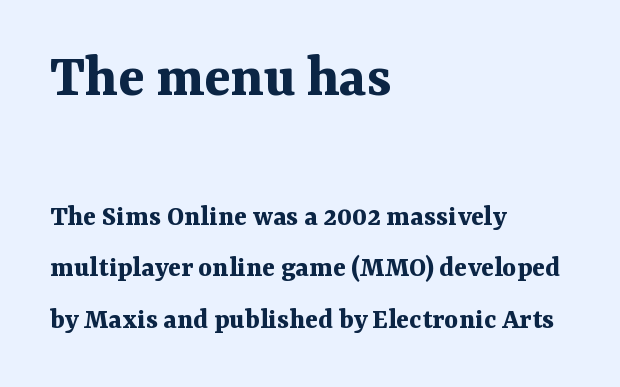
In terms of letterspacing, this is plain default setting. The sample has been set heavy, in full bold. The more generous point size was reserved for the upper chunk. The area under the type is left untouched. The letters stand upright; this is a roman face.
